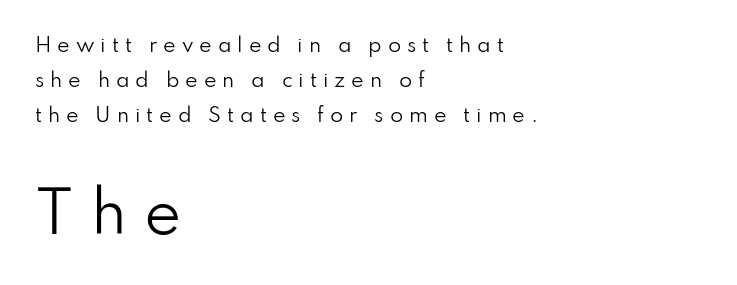
Q: Is the text bold? A: No.
Q: Is the text italic (slanted)? A: No, it is upright.
Q: Is the typeface a serif or a sans-serif typeface? A: Sans-serif.
Q: Is the text underlined? A: No.
Q: How is the paragraph aligned? A: Left-aligned.
Q: Is the spacing between letters normal or unusually wide? A: Unusually wide.
Q: Which block of text is set in a larger size, the first (top) or the second (bottom)? A: The second (bottom) one.
Q: Width (condensed, normal, or wide)? A: Normal.
Q: Stroke contrast? A: Low.
Q: x-height? A: Small.
Q: Monospaced? A: No.
